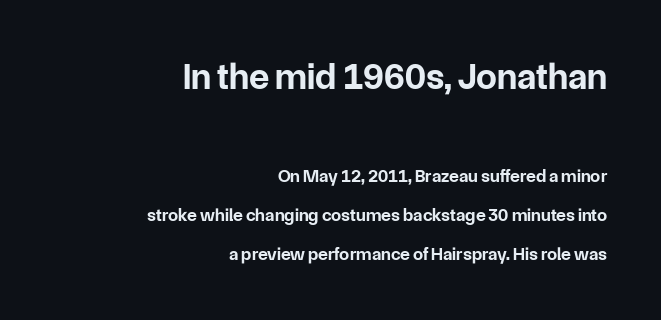
The image shows 37 px bold sans-serif type, upright; set right-aligned, loose line spacing (2.19x), normal letter spacing, not underlined; the first (top) block is 2.06x larger; low stroke contrast and a medium x-height.
